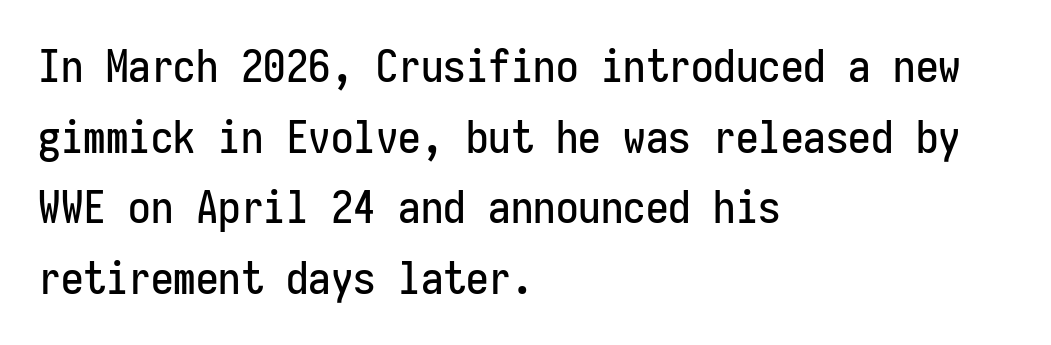
The block of text has a typical density, with ordinary space between rows. Note the uniform advance width — an 'i' takes as much space as an 'm'. Each row of text sits above clean, open space. This is the regular roman posture of the typeface. Reading down the block, your eye returns to a fixed left position each line. The font family rendered here belongs to the sans-serif group.
